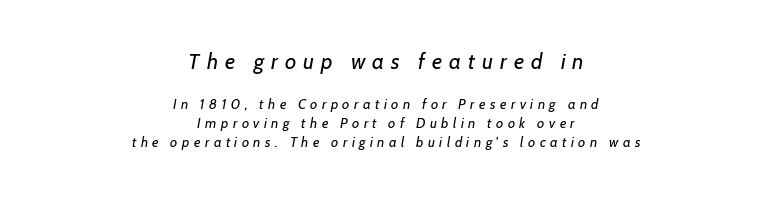
The image shows 22 px text type, italic (leaning right); set centered, normal line spacing (1.37x), unusually wide letter spacing (+0.32 em), not underlined; the first (top) block is 1.57x larger.
